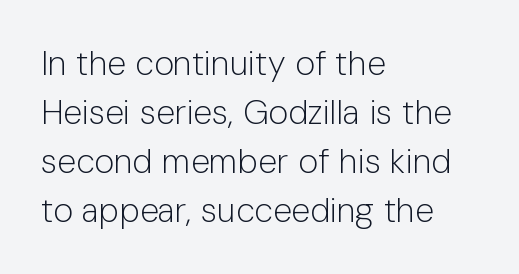
{"serif": "no", "italic": "no", "bold": "no", "weight": "light", "width": "normal", "stroke_contrast": "low", "x_height": "medium", "monospaced": "no", "underline": "no", "align": "left", "line_spacing": "normal", "line_spacing_ratio": 1.44, "letter_spacing": "normal", "letter_spacing_em": 0.0, "glyph_px": 34}
